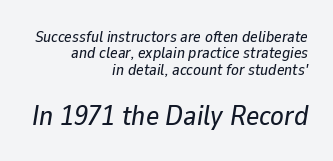
A typesetter would mark this as italic. The space between consecutive lines is stingy. Nobody drew a line under any word here. Here the designer chose a conventional face with non-uniform glyph widths. The passage shown has conventional tracking throughout. Reading down the block, your eye finds every line finishing at a fixed right position.
